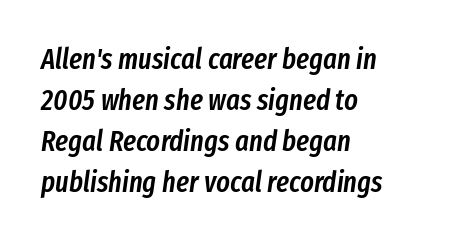
This block has exactly the height ordinary leading produces. Spacing verdict: proportional, widths tailored to each character. Characters are canted at an angle relative to the baseline's perpendicular. The strip under each line holds only bare page. Students, note that the glyphs here touch the page at normal intervals.
